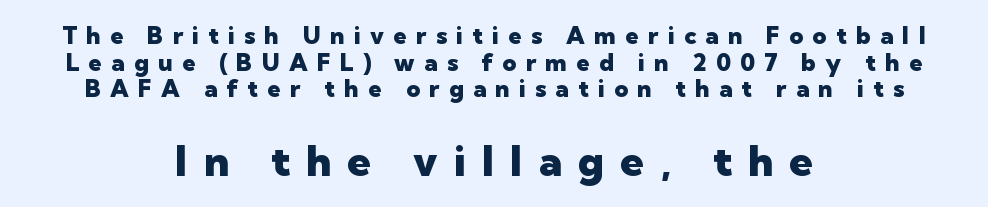
{"serif": "no", "italic": "no", "bold": "yes", "weight": "heavy", "width": "normal", "stroke_contrast": "low", "x_height": "medium", "monospaced": "no", "underline": "no", "align": "center", "line_spacing": "tight", "line_spacing_ratio": 1.11, "letter_spacing": "wide", "letter_spacing_em": 0.39, "larger_block": "second", "size_ratio": 1.75, "glyph_px": 42}
